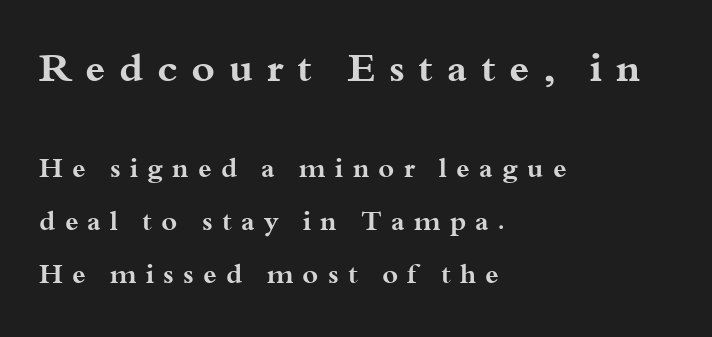
Q: Is the text bold? A: Yes.
Q: Is the text italic (slanted)? A: No, it is upright.
Q: Is the typeface a serif or a sans-serif typeface? A: Serif.
Q: Is the text underlined? A: No.
Q: How is the paragraph aligned? A: Left-aligned.
Q: Is the spacing between letters normal or unusually wide? A: Unusually wide.
Q: Is the spacing between lines tight, normal or loose? A: Loose.
Q: Which block of text is set in a larger size, the first (top) or the second (bottom)? A: The first (top) one.
Q: Width (condensed, normal, or wide)? A: Wide.
Q: Stroke contrast? A: Medium.
Q: x-height? A: Small.
Q: Monospaced? A: No.
